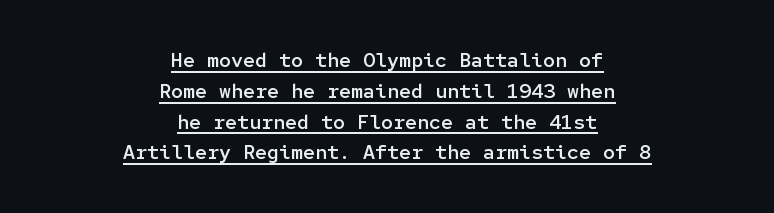
The image shows 20 px text type, upright; set centered, normal line spacing (1.54x), normal letter spacing, underlined.
